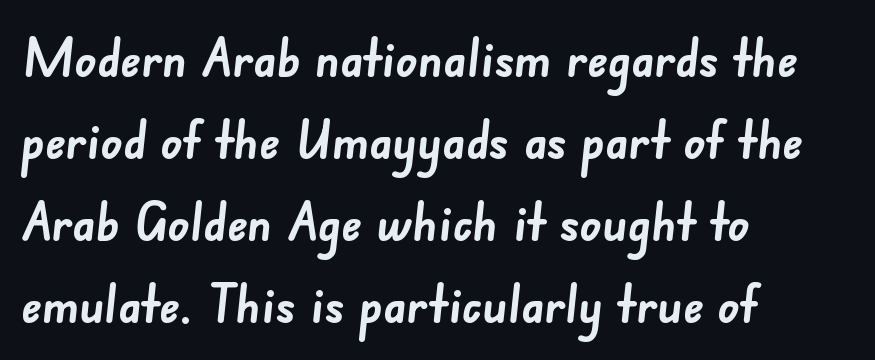
{"serif": "no", "bold": "yes", "weight": "semibold", "width": "normal", "stroke_contrast": "low", "x_height": "small", "monospaced": "no", "underline": "no", "align": "left", "line_spacing": "normal", "line_spacing_ratio": 1.55, "letter_spacing": "normal", "letter_spacing_em": 0.0, "glyph_px": 53}
